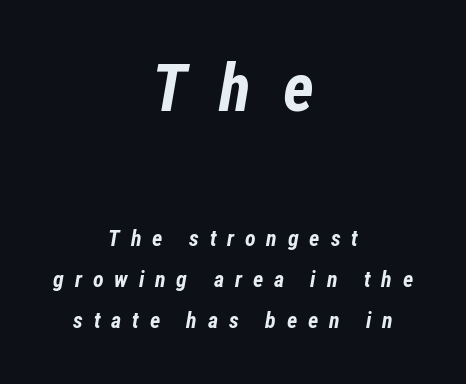
{"italic": "yes", "lean": "right", "slant_degrees": 12, "bold": "yes", "weight": "bold", "width": "condensed", "stroke_contrast": "low", "x_height": "medium", "monospaced": "no", "underline": "no", "align": "center", "line_spacing_ratio": 1.87, "letter_spacing": "wide", "letter_spacing_em": 0.49, "larger_block": "first", "size_ratio": 3.0, "glyph_px": 66}
